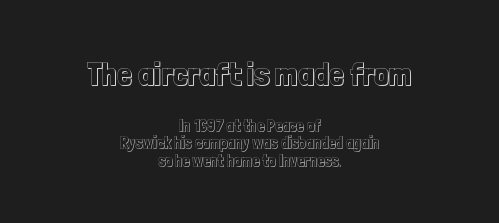
{"italic": "no", "width": "condensed", "x_height": "medium", "monospaced": "no", "underline": "no", "align": "center", "line_spacing": "tight", "line_spacing_ratio": 1.08, "letter_spacing": "normal", "letter_spacing_em": 0.0, "larger_block": "first", "size_ratio": 2.06, "glyph_px": 33}
